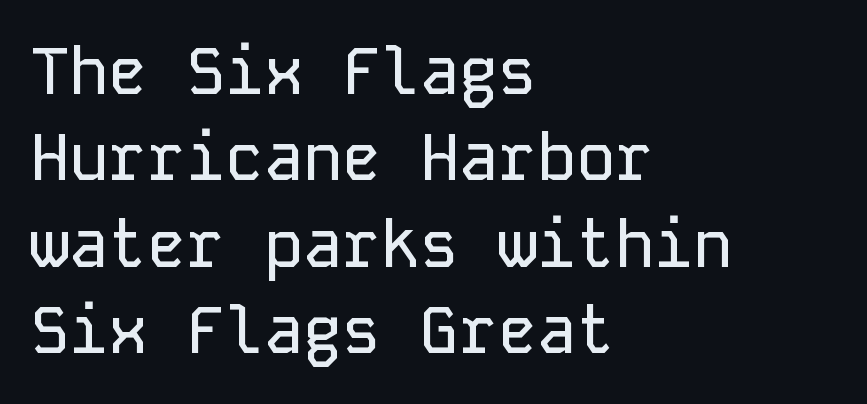
{"serif": "no", "italic": "no", "width": "normal", "stroke_contrast": "low", "x_height": "medium", "monospaced": "yes", "underline": "no", "align": "left", "line_spacing": "normal", "line_spacing_ratio": 1.33, "letter_spacing": "normal", "letter_spacing_em": 0.0, "glyph_px": 65}
